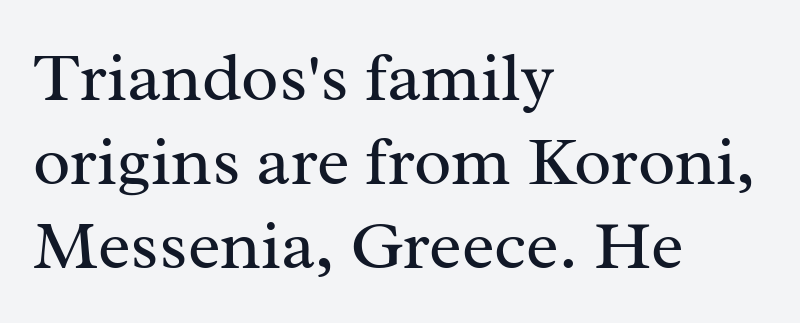
{"serif": "yes", "italic": "no", "bold": "no", "weight": "regular", "width": "normal", "stroke_contrast": "medium", "x_height": "medium", "monospaced": "no", "underline": "no", "align": "left", "line_spacing_ratio": 1.22, "letter_spacing": "normal", "letter_spacing_em": 0.0, "glyph_px": 69}
